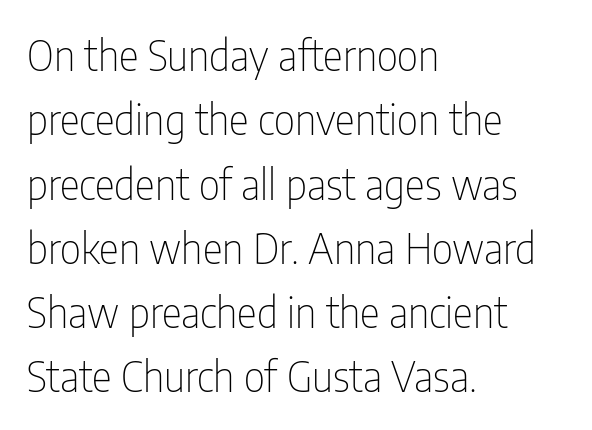
{"serif": "no", "italic": "no", "bold": "no", "weight": "thin", "width": "condensed", "stroke_contrast": "low", "x_height": "medium", "monospaced": "no", "underline": "no", "align": "left", "line_spacing": "normal", "line_spacing_ratio": 1.53, "letter_spacing": "normal", "letter_spacing_em": 0.0, "glyph_px": 42}
